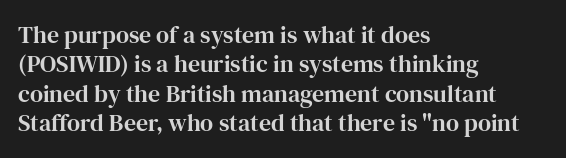
The lettering stays uniformly vertical, giving the passage a roman look. The letterforms sit shoulder to shoulder at normal distance. The setting favours the left margin, as ordinary paragraphs usually do. Decoration check: the copy has no underline.
